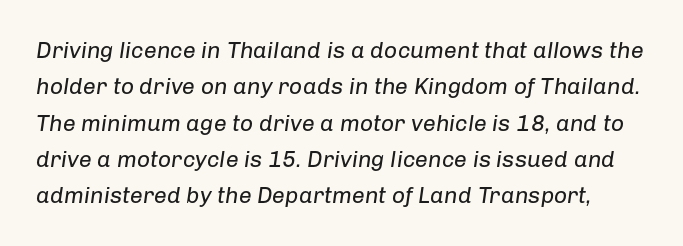
These lines keep a tight, regular rhythm from letter to letter. Words float on clear page, feet unadorned. The text carries the slant typical of an italic or oblique font. Weight: not bold — regular or lighter. A normal amount of white space separates one row of letters from the next.
